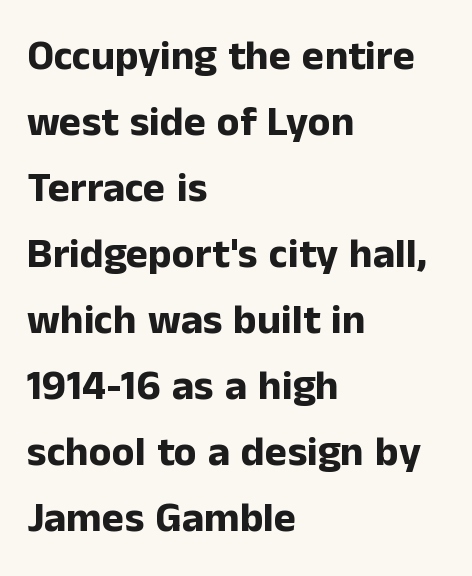
The image shows 42 px bold sans-serif type, upright; set left-aligned, normal line spacing (1.57x), normal letter spacing, not underlined; low stroke contrast and a medium x-height.
